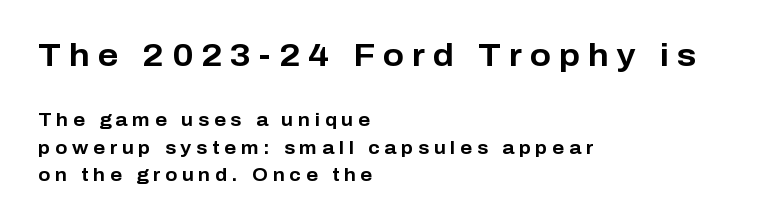
Q: Is the text bold? A: Yes.
Q: Is the text italic (slanted)? A: No, it is upright.
Q: Is the typeface a serif or a sans-serif typeface? A: Sans-serif.
Q: Is the text underlined? A: No.
Q: How is the paragraph aligned? A: Left-aligned.
Q: Is the spacing between letters normal or unusually wide? A: Unusually wide.
Q: Is the spacing between lines tight, normal or loose? A: Normal.
Q: Which block of text is set in a larger size, the first (top) or the second (bottom)? A: The first (top) one.
Q: Width (condensed, normal, or wide)? A: Normal.
Q: Stroke contrast? A: Low.
Q: x-height? A: Medium.
Q: Monospaced? A: No.
